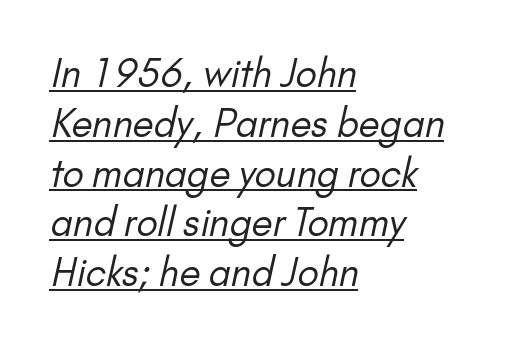
Q: Is the text bold? A: No.
Q: Is the typeface a serif or a sans-serif typeface? A: Sans-serif.
Q: Is the text underlined? A: Yes.
Q: How is the paragraph aligned? A: Left-aligned.
Q: Is the spacing between letters normal or unusually wide? A: Normal.
Q: Is the spacing between lines tight, normal or loose? A: Normal.
Q: Width (condensed, normal, or wide)? A: Normal.
Q: Stroke contrast? A: Low.
Q: x-height? A: Small.
Q: Monospaced? A: No.
